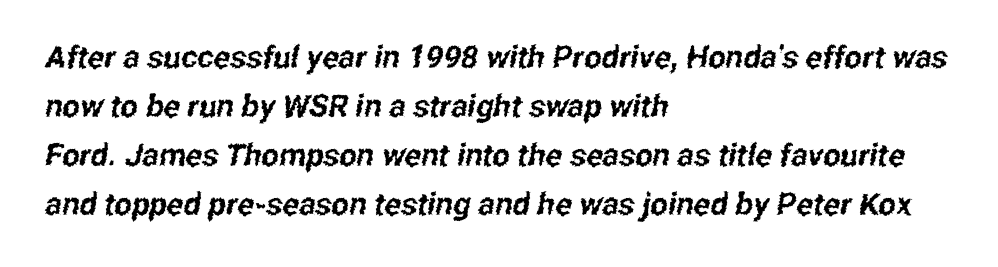
The image shows 31 px condensed sans-serif type; set left-aligned, normal line spacing (1.58x), normal letter spacing, not underlined; low stroke contrast and a medium x-height.
